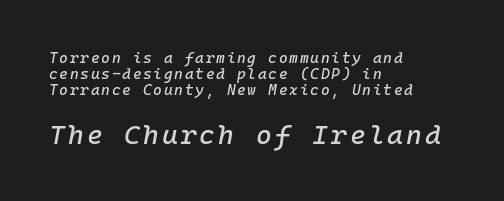
The image shows 27 px text type, italic (leaning right); set left-aligned, tight line spacing (1.06x), not underlined; the second (bottom) block is 1.8x larger.
